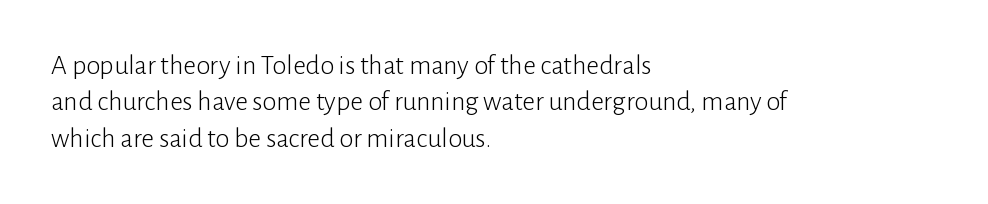
{"serif": "no", "italic": "no", "bold": "no", "weight": "light", "width": "normal", "stroke_contrast": "low", "x_height": "medium", "monospaced": "no", "underline": "no", "align": "left", "line_spacing": "normal", "line_spacing_ratio": 1.3, "letter_spacing": "normal", "letter_spacing_em": 0.0, "glyph_px": 28}
